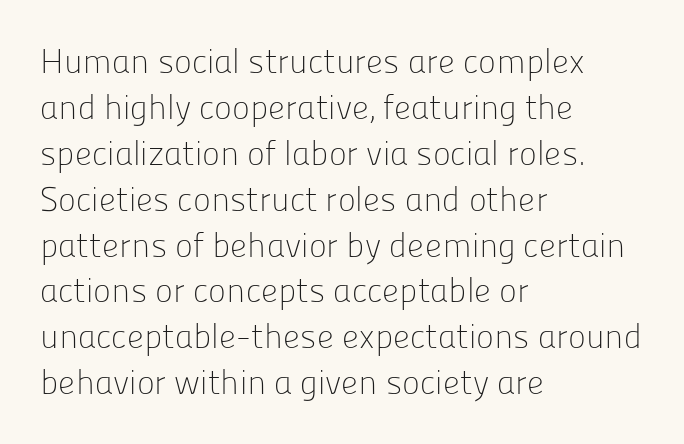
{"serif": "no", "italic": "no", "bold": "no", "weight": "light", "width": "normal", "stroke_contrast": "low", "x_height": "medium", "monospaced": "no", "underline": "no", "align": "left", "line_spacing": "normal", "line_spacing_ratio": 1.35, "letter_spacing": "normal", "letter_spacing_em": 0.0, "glyph_px": 34}
